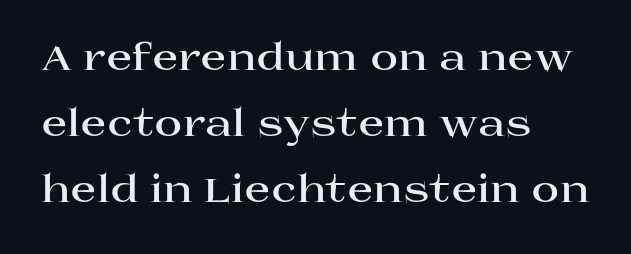
The image shows 38 px bold, wide serif type, upright; set left-aligned, line spacing 1.74x, normal letter spacing, not underlined; high stroke contrast and a large x-height.
